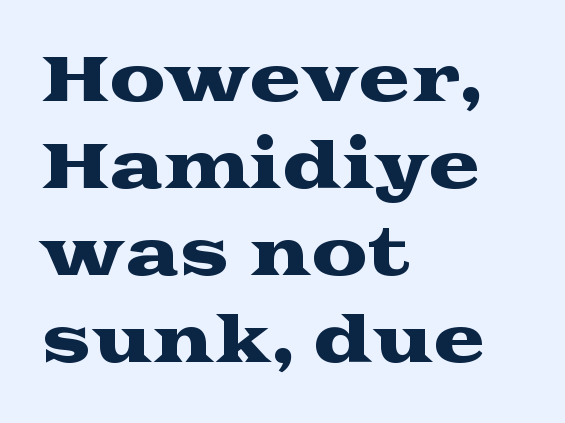
Q: Is the text italic (slanted)? A: No, it is upright.
Q: Is the typeface a serif or a sans-serif typeface? A: Serif.
Q: Is the text underlined? A: No.
Q: How is the paragraph aligned? A: Left-aligned.
Q: Is the spacing between letters normal or unusually wide? A: Normal.
Q: Is the spacing between lines tight, normal or loose? A: Normal.
Q: Width (condensed, normal, or wide)? A: Wide.
Q: Stroke contrast? A: Medium.
Q: x-height? A: Medium.
Q: Monospaced? A: No.
